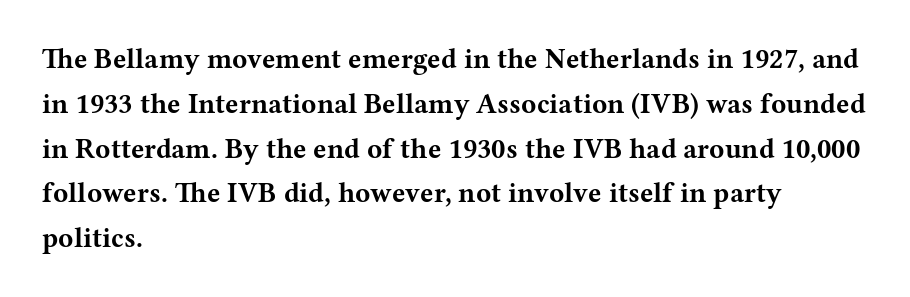
Q: Is the text bold? A: Yes.
Q: Is the text italic (slanted)? A: No, it is upright.
Q: Is the typeface a serif or a sans-serif typeface? A: Serif.
Q: Is the text underlined? A: No.
Q: How is the paragraph aligned? A: Left-aligned.
Q: Is the spacing between letters normal or unusually wide? A: Normal.
Q: Is the spacing between lines tight, normal or loose? A: Normal.
Q: Width (condensed, normal, or wide)? A: Wide.
Q: Stroke contrast? A: Medium.
Q: x-height? A: Medium.
Q: Monospaced? A: No.
